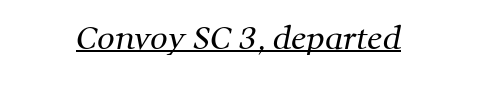
{"serif": "yes", "bold": "no", "weight": "regular", "width": "normal", "stroke_contrast": "medium", "x_height": "medium", "monospaced": "no", "underline": "yes", "letter_spacing": "normal", "letter_spacing_em": 0.0, "glyph_px": 31}
